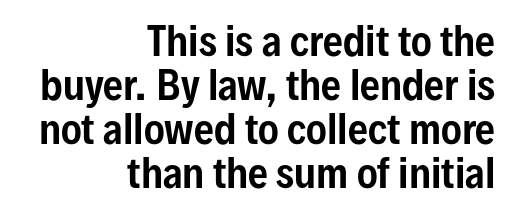
Q: Is the text italic (slanted)? A: No, it is upright.
Q: Is the typeface a serif or a sans-serif typeface? A: Sans-serif.
Q: Is the text underlined? A: No.
Q: How is the paragraph aligned? A: Right-aligned.
Q: Is the spacing between letters normal or unusually wide? A: Normal.
Q: Is the spacing between lines tight, normal or loose? A: Tight.
Q: Width (condensed, normal, or wide)? A: Condensed.
Q: Stroke contrast? A: Low.
Q: x-height? A: Medium.
Q: Monospaced? A: No.
